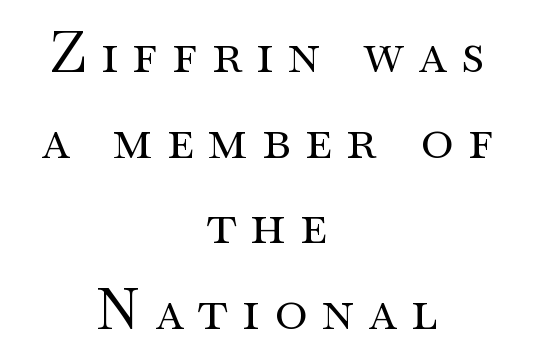
Q: Is the text bold? A: No.
Q: Is the text italic (slanted)? A: No, it is upright.
Q: Is the typeface a serif or a sans-serif typeface? A: Serif.
Q: Is the text underlined? A: No.
Q: How is the paragraph aligned? A: Centered.
Q: Is the spacing between letters normal or unusually wide? A: Unusually wide.
Q: Is the spacing between lines tight, normal or loose? A: Normal.
Q: Width (condensed, normal, or wide)? A: Wide.
Q: Stroke contrast? A: Medium.
Q: x-height? A: Small.
Q: Monospaced? A: No.
